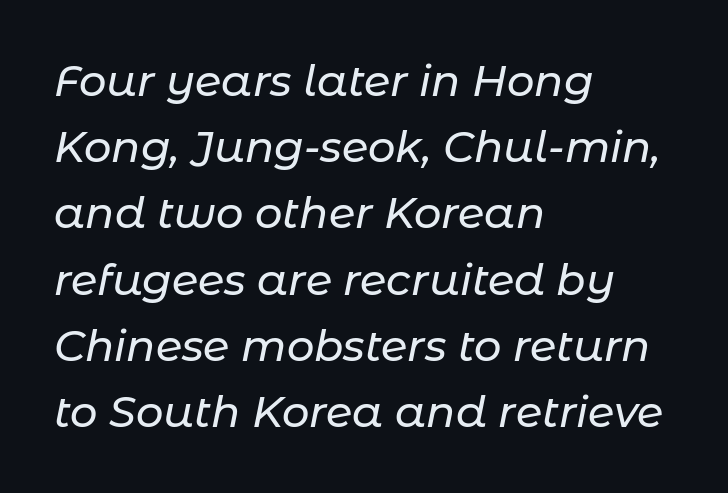
The image shows 43 px text type, italic (leaning right); set left-aligned, normal line spacing (1.54x), normal letter spacing, not underlined; low stroke contrast and a medium x-height.
